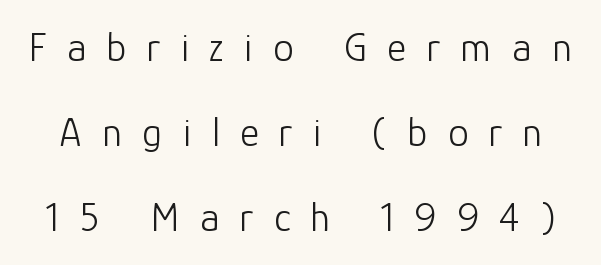
{"serif": "no", "italic": "no", "bold": "no", "weight": "light", "width": "normal", "stroke_contrast": "low", "x_height": "medium", "monospaced": "no", "underline": "no", "line_spacing": "loose", "line_spacing_ratio": 2.07, "letter_spacing": "wide", "letter_spacing_em": 0.5, "glyph_px": 41}
